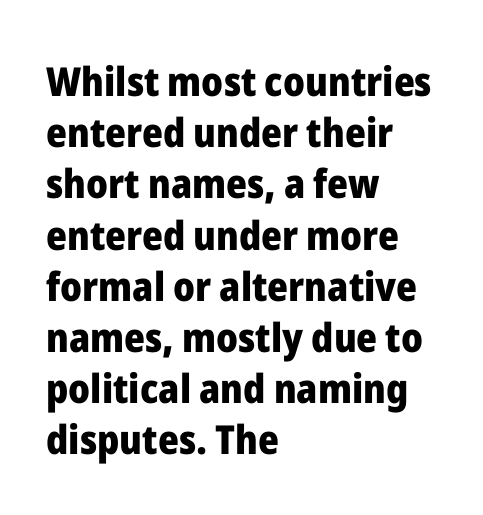
The glyphs in this specimen are sans serif. Characters remain perfectly vertical along every line. Note the varied advance widths — an 'i' is clearly narrower than an 'm'. The space directly below the letters is spotless.
